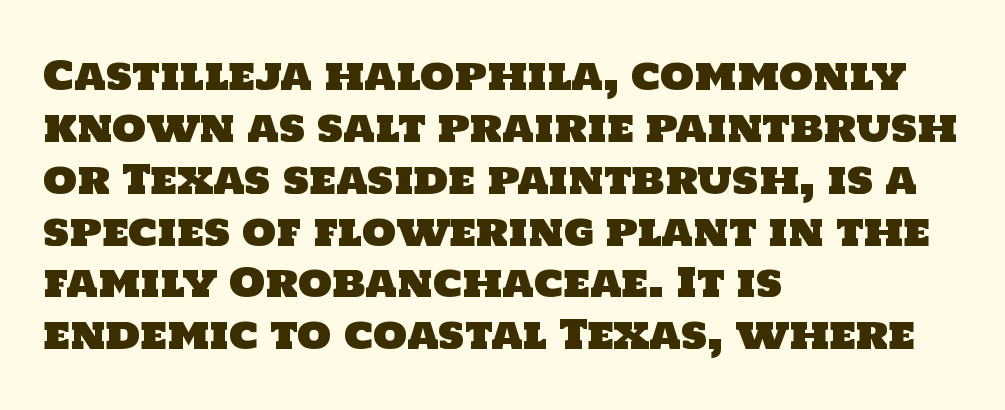
{"serif": "no", "width": "normal", "stroke_contrast": "low", "x_height": "large", "monospaced": "no", "underline": "no", "align": "left", "line_spacing": "normal", "line_spacing_ratio": 1.33, "letter_spacing": "normal", "letter_spacing_em": 0.0, "glyph_px": 39}
